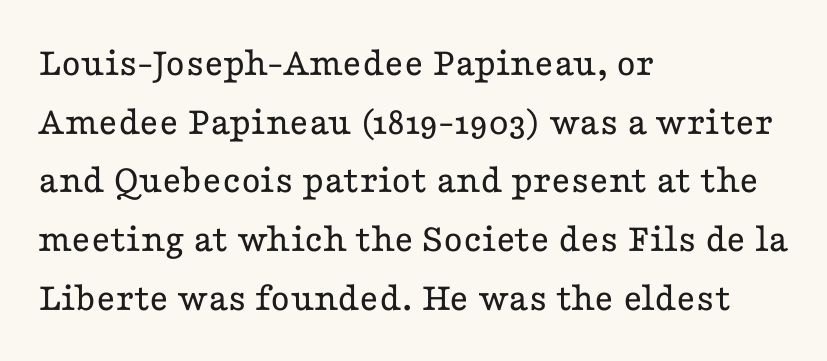
The image shows 41 px regular-weight, wide serif type, upright; set left-aligned, normal line spacing (1.43x), normal letter spacing, not underlined; low stroke contrast and a medium x-height.
